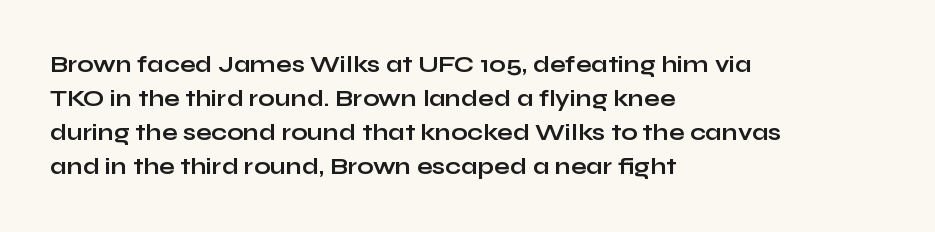
{"italic": "no", "bold": "yes", "underline": "no", "align": "left", "line_spacing": "normal", "line_spacing_ratio": 1.48, "letter_spacing": "normal", "letter_spacing_em": 0.0, "glyph_px": 23}
